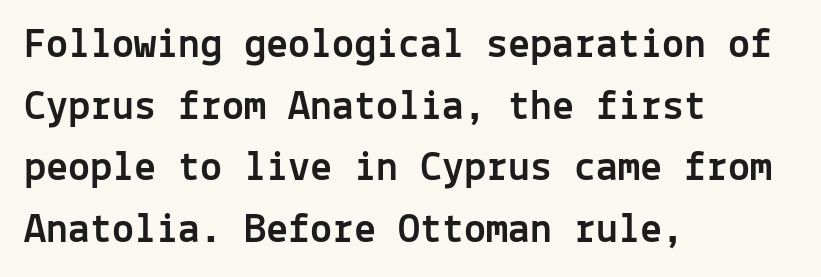
Q: Is the text italic (slanted)? A: No, it is upright.
Q: Is the typeface a serif or a sans-serif typeface? A: Sans-serif.
Q: Is the text underlined? A: No.
Q: How is the paragraph aligned? A: Left-aligned.
Q: Is the spacing between letters normal or unusually wide? A: Normal.
Q: Is the spacing between lines tight, normal or loose? A: Normal.
Q: Width (condensed, normal, or wide)? A: Normal.
Q: x-height? A: Medium.
Q: Monospaced? A: Yes.
